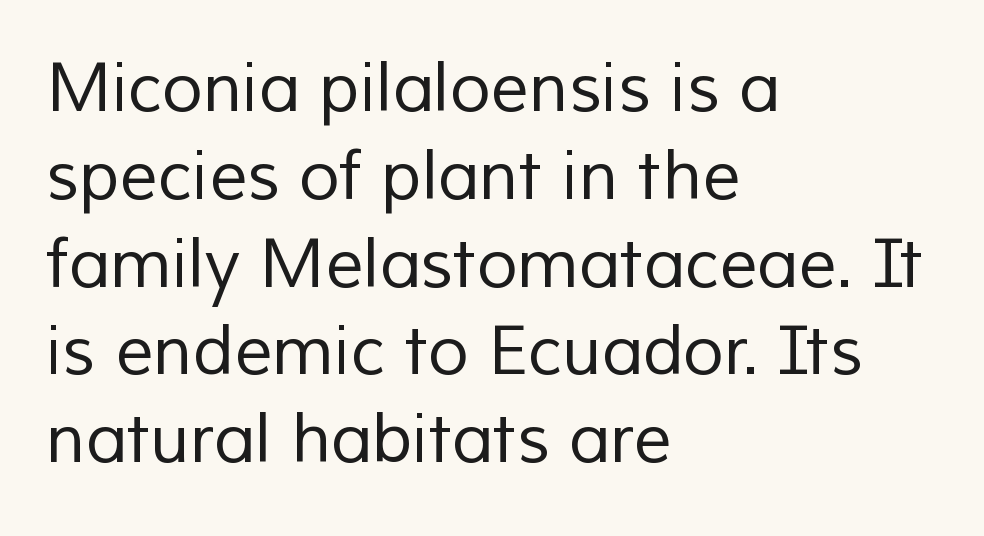
{"serif": "no", "bold": "no", "weight": "regular", "width": "normal", "stroke_contrast": "low", "x_height": "medium", "monospaced": "no", "underline": "no", "align": "left", "line_spacing": "normal", "line_spacing_ratio": 1.31, "letter_spacing": "normal", "letter_spacing_em": 0.0, "glyph_px": 67}
